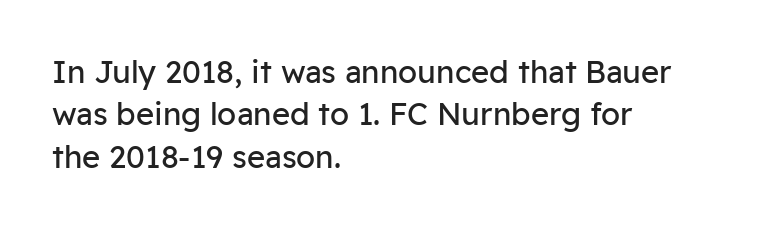
The image shows 31 px regular-weight sans-serif type, upright; set left-aligned, normal line spacing (1.37x), normal letter spacing, not underlined; low stroke contrast and a medium x-height.
